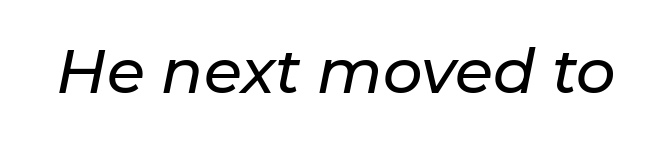
Q: Is the text italic (slanted)? A: Yes, it leans right by about 11 degrees.
Q: Is the text underlined? A: No.
Q: Is the spacing between letters normal or unusually wide? A: Normal.
Q: Width (condensed, normal, or wide)? A: Normal.
Q: Stroke contrast? A: Low.
Q: x-height? A: Medium.
Q: Monospaced? A: No.
